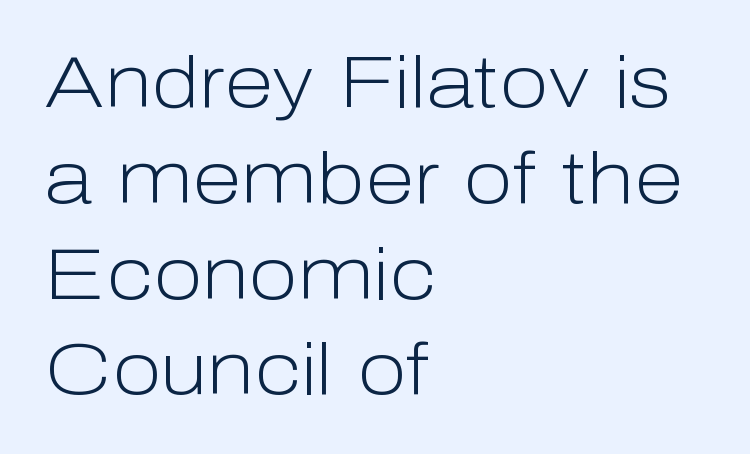
The image shows 72 px light sans-serif type, upright; set left-aligned, normal line spacing (1.33x), normal letter spacing, not underlined; low stroke contrast and a medium x-height.
